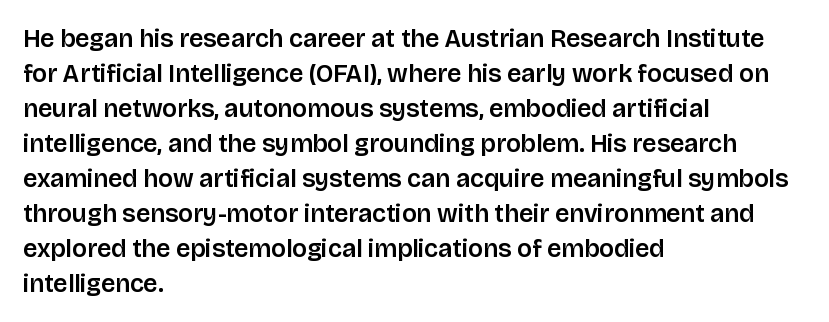
The rendering uses a moderate line-height, typical for paragraphs. A typesetter would call this zero additional tracking. Teacher's note: observe the even left margin — that is flush-left alignment. The string is rendered with underlining switched off. Posture: straight, roman, zero tilt.
